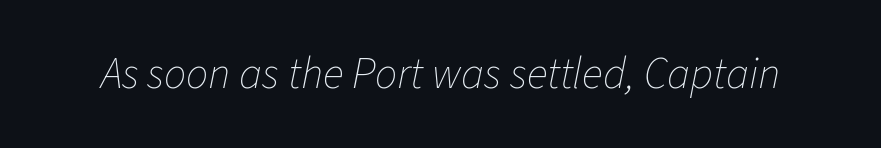
Tall strokes in this sample are angled rather than plumb. The passage shown is typed in a proportional face where columns would drift. No heavy texture on the line: the type isn't bold. The space directly below the letters is spotless.
